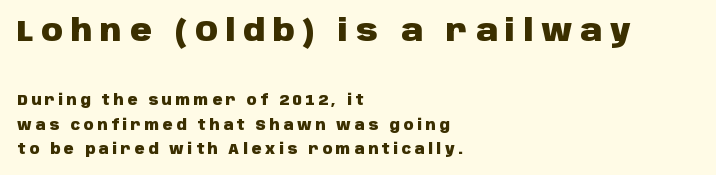
The designer went with a sans here, leaving each stem footless. The horizontal fit of the characters is loose and conspicuously gappy. One-word summary of the alignment: left. Each letter keeps its own natural width here, so spacing adapts to shape.
